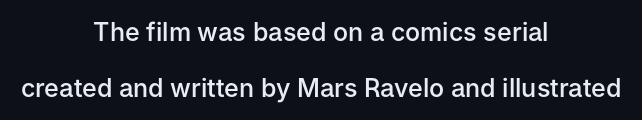
Q: Is the text bold? A: Semi-bold.
Q: Is the text italic (slanted)? A: No, it is upright.
Q: Is the text underlined? A: No.
Q: How is the paragraph aligned? A: Centered.
Q: Is the spacing between letters normal or unusually wide? A: Normal.
Q: Is the spacing between lines tight, normal or loose? A: Loose.
